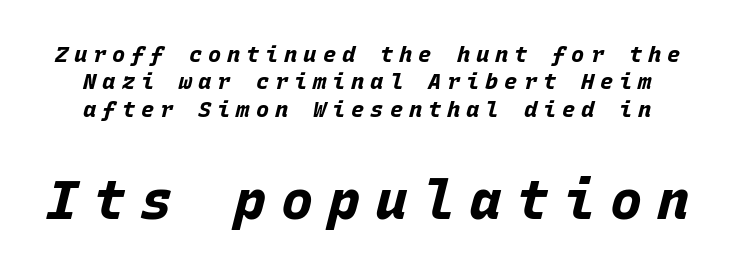
The image shows 54 px bold type, italic (leaning right), monospaced; set normal line spacing (1.25x), unusually wide letter spacing (+0.27 em), not underlined; the second (bottom) block is 2.45x larger; low stroke contrast and a large x-height.
